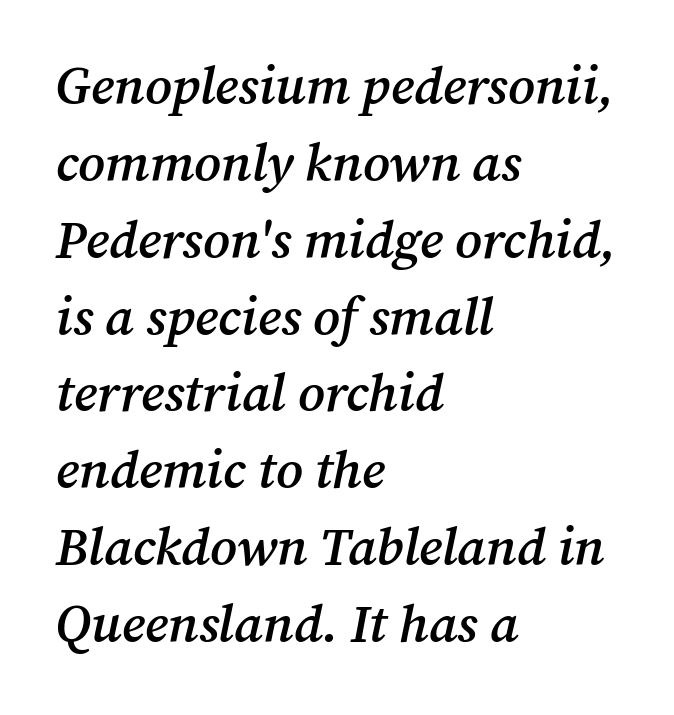
{"serif": "yes", "italic": "yes", "lean": "right", "slant_degrees": 12, "bold": "semi", "weight": "semibold", "width": "normal", "stroke_contrast": "medium", "x_height": "medium", "monospaced": "no", "underline": "no", "align": "left", "line_spacing": "normal", "line_spacing_ratio": 1.45, "letter_spacing": "normal", "letter_spacing_em": 0.0, "glyph_px": 53}
